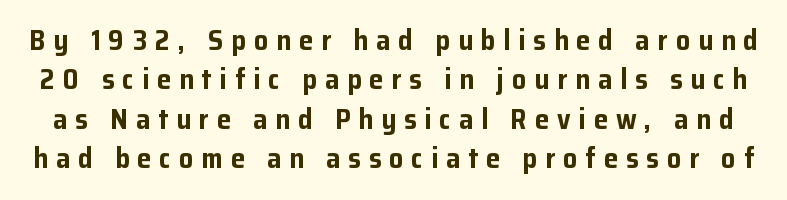
The image shows 28 px bold sans-serif type, upright; set normal line spacing (1.41x), unusually wide letter spacing (+0.29 em), not underlined; low stroke contrast and a medium x-height.
